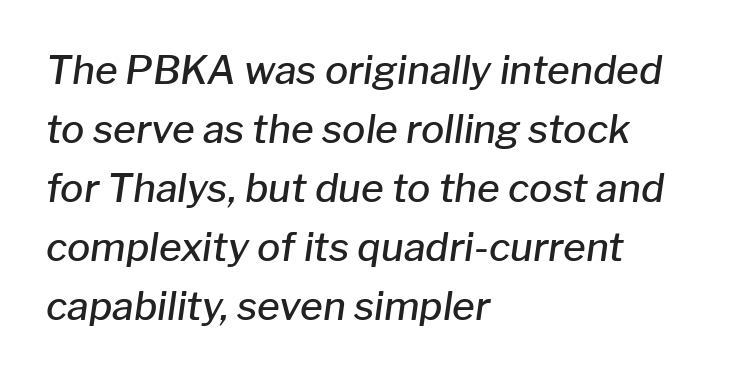
The sample has been set in demibold, a notch under bold. Standard letterfit; no display-style spreading of the glyphs. Think of a printed novel: that variable character pitch is what you see here. Beneath every word, the page is bare. Rendered with sloped, italic letterforms.
